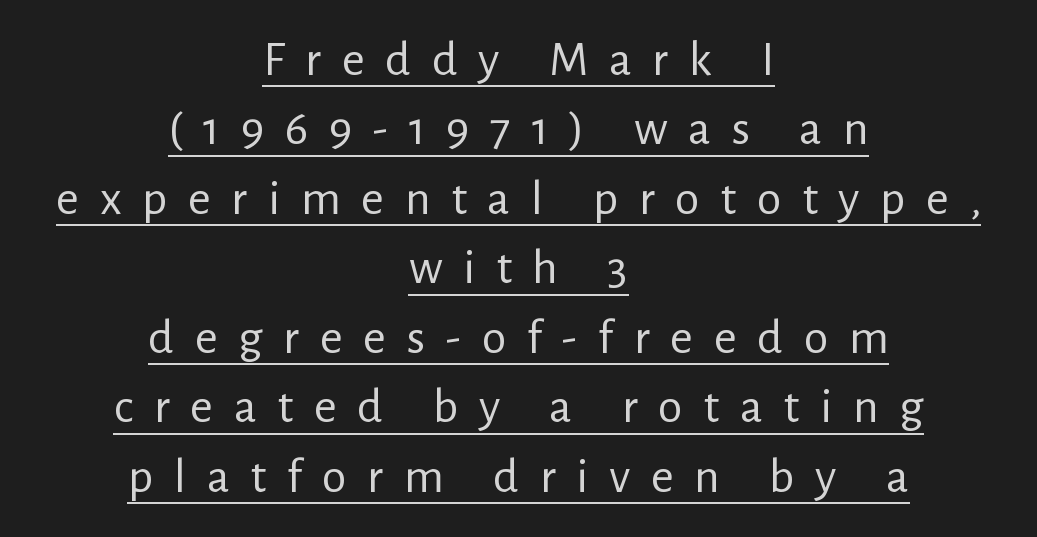
The image shows 50 px regular-weight sans-serif type, upright; set centered, normal line spacing (1.39x), unusually wide letter spacing (+0.41 em), underlined; low stroke contrast and a medium x-height.
